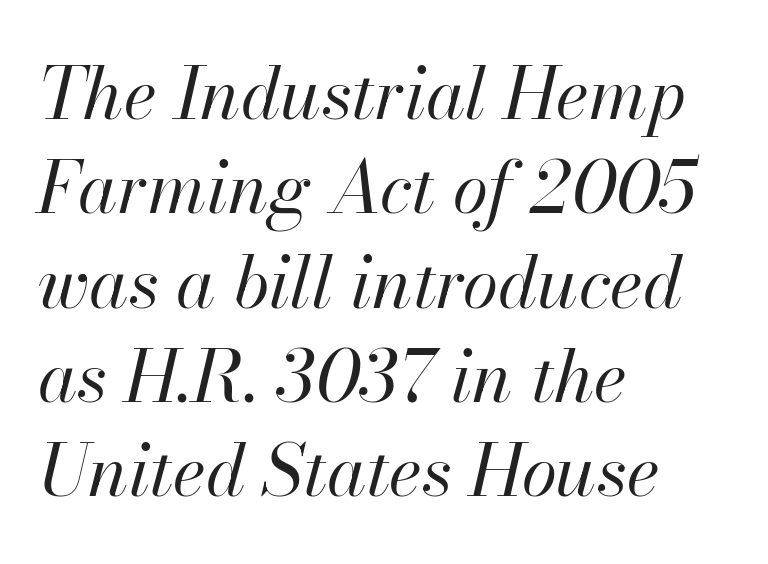
The lines in this sample share a left origin and differ only in where they stop. Baseline-to-baseline distance is the conventional proportion of letter height. The passage shown leans; its letterforms are oblique. The typesetting does not lean heavy: it is not bold.
